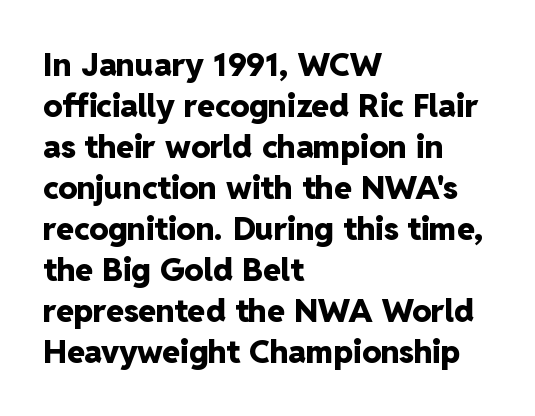
{"serif": "no", "italic": "no", "bold": "yes", "weight": "heavy", "width": "normal", "stroke_contrast": "low", "x_height": "medium", "monospaced": "no", "underline": "no", "align": "left", "line_spacing": "normal", "line_spacing_ratio": 1.28, "letter_spacing": "normal", "letter_spacing_em": 0.0, "glyph_px": 32}
